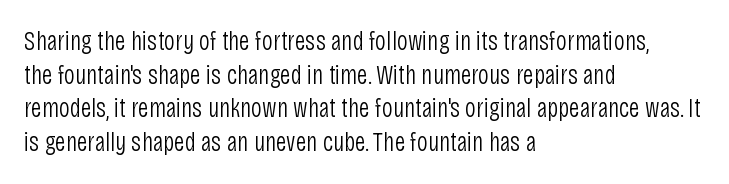
Whoever set this chose a conventional vertical rhythm. Each stroke keeps to a modest, everyday thickness or less. Is there any slant? The stems are plumb. Any mark beneath the type? The region is blank. Horizontal alignment here is leftward, the default for most running prose.
